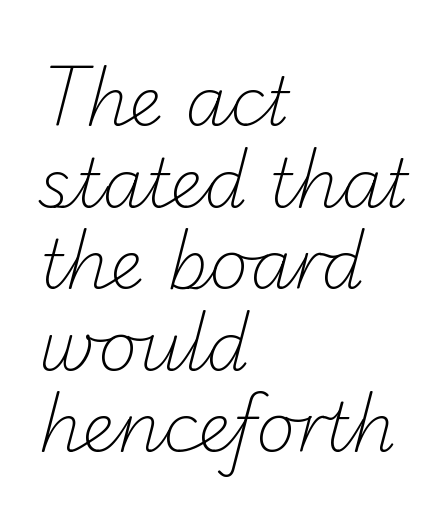
Q: Is the text bold? A: No.
Q: Is the typeface a serif or a sans-serif typeface? A: Sans-serif.
Q: Is the text underlined? A: No.
Q: How is the paragraph aligned? A: Left-aligned.
Q: Is the spacing between letters normal or unusually wide? A: Normal.
Q: Width (condensed, normal, or wide)? A: Normal.
Q: Stroke contrast? A: Low.
Q: x-height? A: Small.
Q: Monospaced? A: No.
